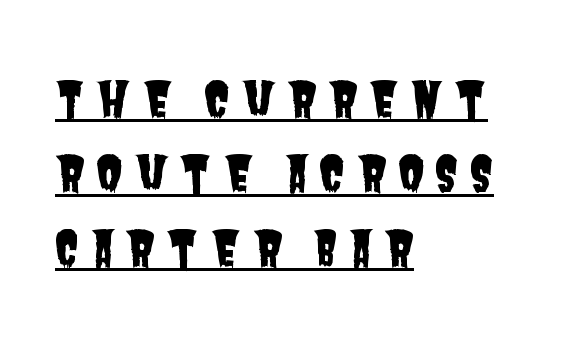
The image shows 48 px condensed sans-serif type; set left-aligned, normal line spacing (1.55x), unusually wide letter spacing (+0.24 em), underlined; low stroke contrast and a large x-height.
